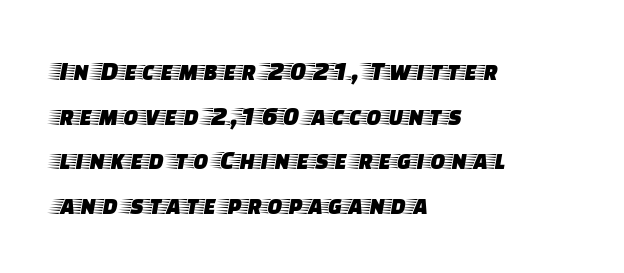
Q: Is the text italic (slanted)? A: Yes.
Q: Is the typeface a serif or a sans-serif typeface? A: Serif.
Q: Is the text underlined? A: No.
Q: How is the paragraph aligned? A: Left-aligned.
Q: Is the spacing between letters normal or unusually wide? A: Normal.
Q: Is the spacing between lines tight, normal or loose? A: Normal.
Q: Width (condensed, normal, or wide)? A: Wide.
Q: Stroke contrast? A: Low.
Q: x-height? A: Large.
Q: Monospaced? A: No.
